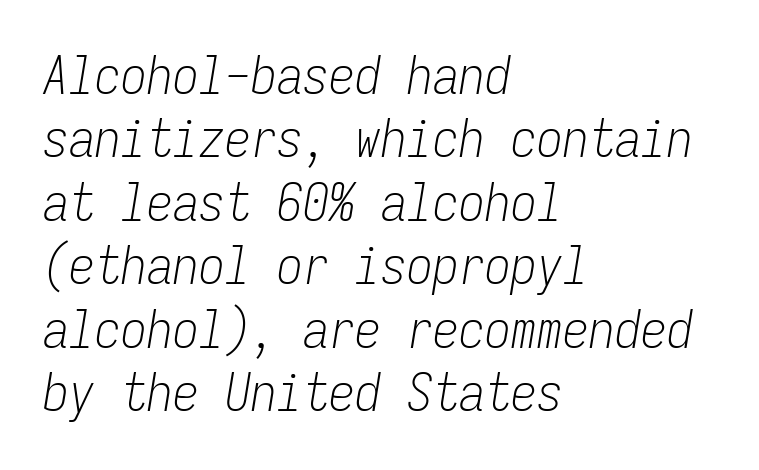
{"italic": "yes", "lean": "right", "slant_degrees": 9, "bold": "no", "weight": "light", "width": "condensed", "stroke_contrast": "low", "x_height": "medium", "monospaced": "yes", "underline": "no", "align": "left", "line_spacing_ratio": 1.22, "letter_spacing": "normal", "letter_spacing_em": 0.0, "glyph_px": 52}
